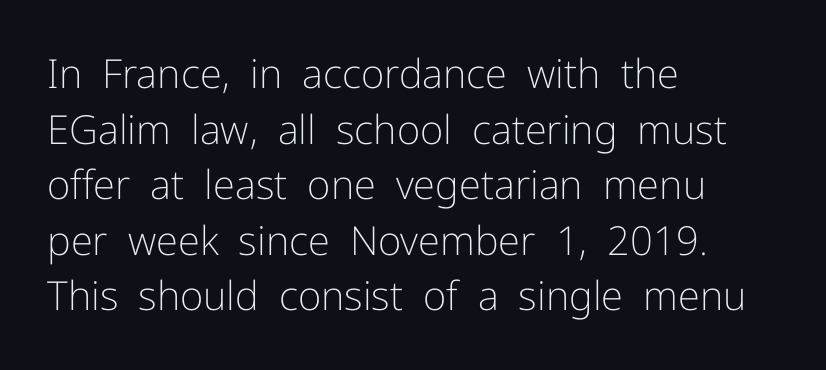
{"serif": "no", "italic": "no", "bold": "no", "weight": "light", "width": "normal", "stroke_contrast": "low", "x_height": "medium", "monospaced": "no", "underline": "no", "align": "left", "line_spacing": "normal", "line_spacing_ratio": 1.39, "letter_spacing": "normal", "letter_spacing_em": 0.0, "glyph_px": 40}
